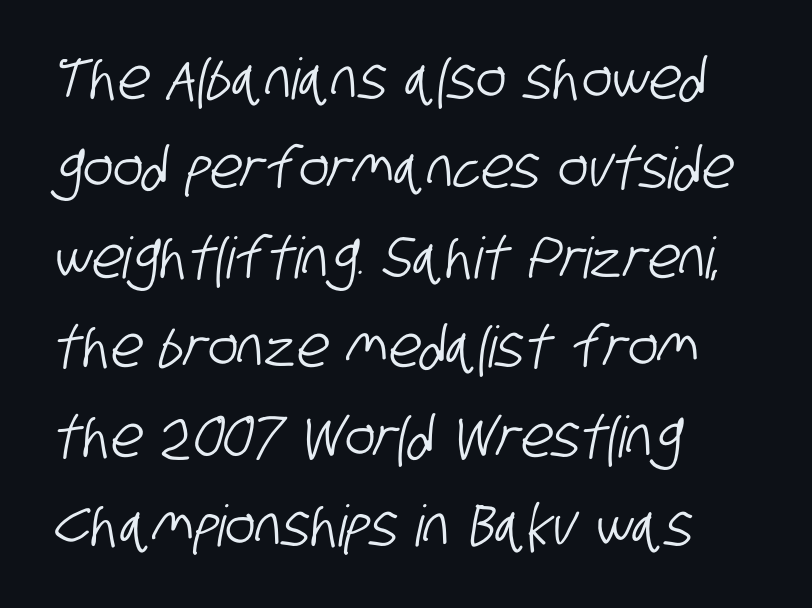
Q: Is the typeface a serif or a sans-serif typeface? A: Sans-serif.
Q: Is the text underlined? A: No.
Q: How is the paragraph aligned? A: Left-aligned.
Q: Is the spacing between letters normal or unusually wide? A: Normal.
Q: Is the spacing between lines tight, normal or loose? A: Normal.
Q: Width (condensed, normal, or wide)? A: Condensed.
Q: Stroke contrast? A: Low.
Q: x-height? A: Large.
Q: Monospaced? A: No.
